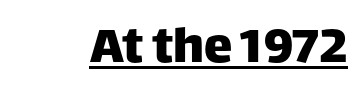
{"serif": "no", "italic": "no", "width": "normal", "stroke_contrast": "low", "x_height": "large", "monospaced": "no", "underline": "yes", "letter_spacing": "normal", "letter_spacing_em": 0.0, "glyph_px": 57}
